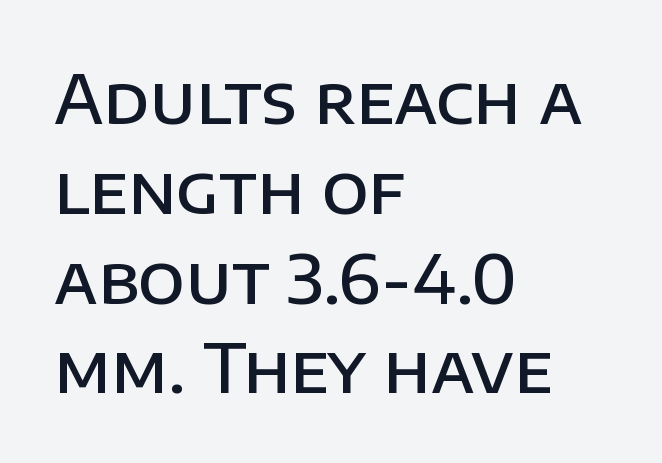
{"serif": "no", "italic": "no", "bold": "semi", "weight": "semibold", "width": "normal", "stroke_contrast": "low", "x_height": "large", "monospaced": "no", "underline": "no", "align": "left", "line_spacing": "normal", "line_spacing_ratio": 1.34, "letter_spacing": "normal", "letter_spacing_em": 0.0, "glyph_px": 67}
